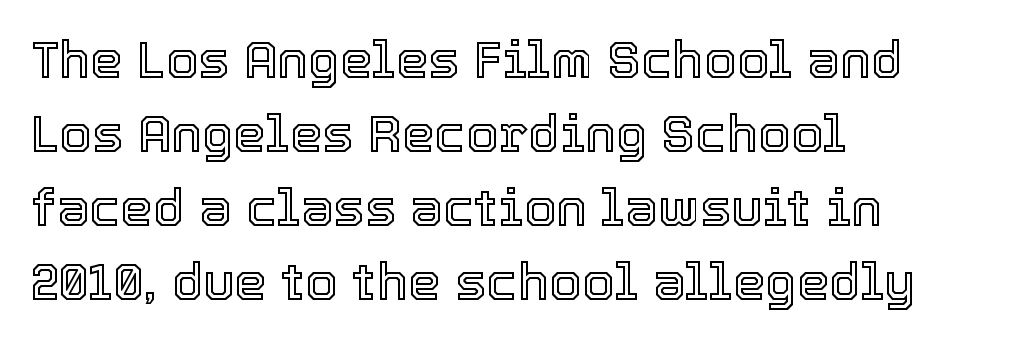
Q: Is the text italic (slanted)? A: No, it is upright.
Q: Is the text underlined? A: No.
Q: How is the paragraph aligned? A: Left-aligned.
Q: Is the spacing between letters normal or unusually wide? A: Normal.
Q: Is the spacing between lines tight, normal or loose? A: Normal.
Q: Width (condensed, normal, or wide)? A: Normal.
Q: x-height? A: Medium.
Q: Monospaced? A: No.
